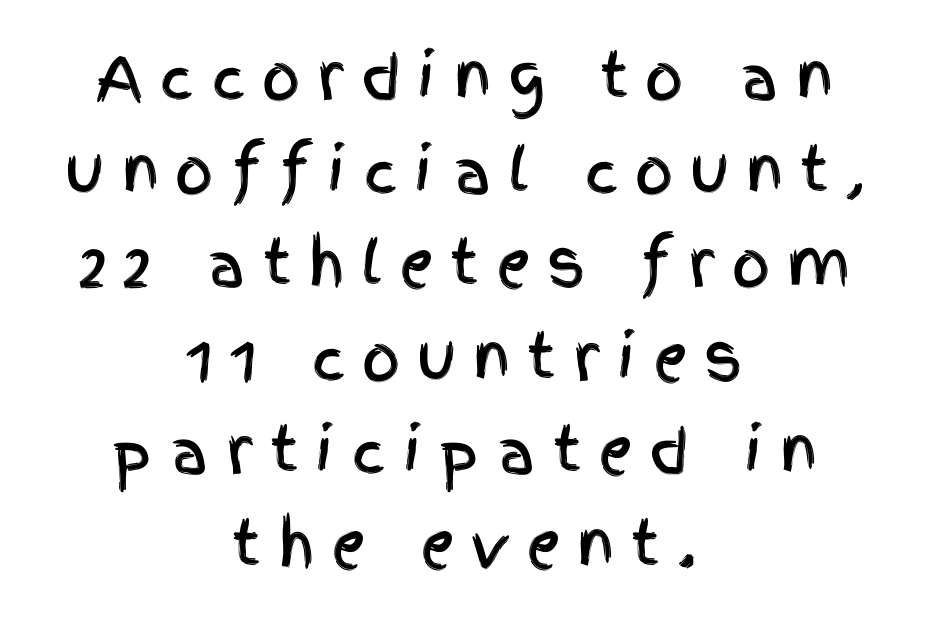
{"serif": "no", "italic": "no", "width": "condensed", "x_height": "large", "monospaced": "no", "underline": "no", "align": "center", "line_spacing": "normal", "line_spacing_ratio": 1.56, "letter_spacing": "wide", "letter_spacing_em": 0.28, "glyph_px": 60}
